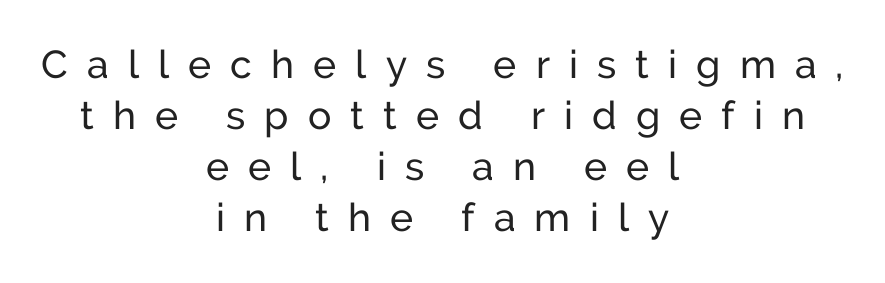
Q: Is the text bold? A: No.
Q: Is the text italic (slanted)? A: No, it is upright.
Q: Is the typeface a serif or a sans-serif typeface? A: Sans-serif.
Q: Is the text underlined? A: No.
Q: How is the paragraph aligned? A: Centered.
Q: Is the spacing between letters normal or unusually wide? A: Unusually wide.
Q: Is the spacing between lines tight, normal or loose? A: Normal.
Q: Width (condensed, normal, or wide)? A: Normal.
Q: Stroke contrast? A: Low.
Q: x-height? A: Medium.
Q: Monospaced? A: No.
